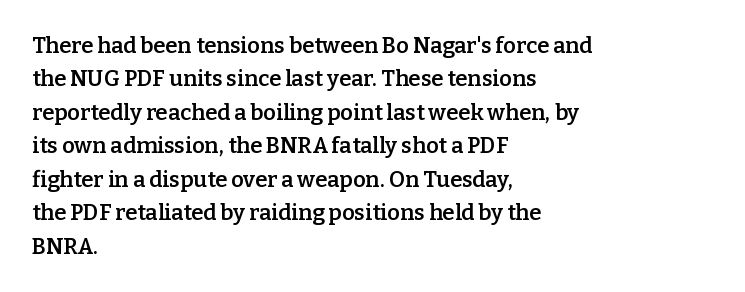
{"italic": "no", "bold": "semi", "underline": "no", "align": "left", "line_spacing": "normal", "line_spacing_ratio": 1.52, "letter_spacing": "normal", "letter_spacing_em": 0.0, "glyph_px": 22}
